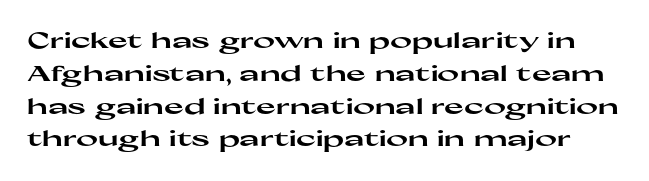
The image shows 21 px bold type, upright; set normal line spacing (1.56x), normal letter spacing, not underlined.
